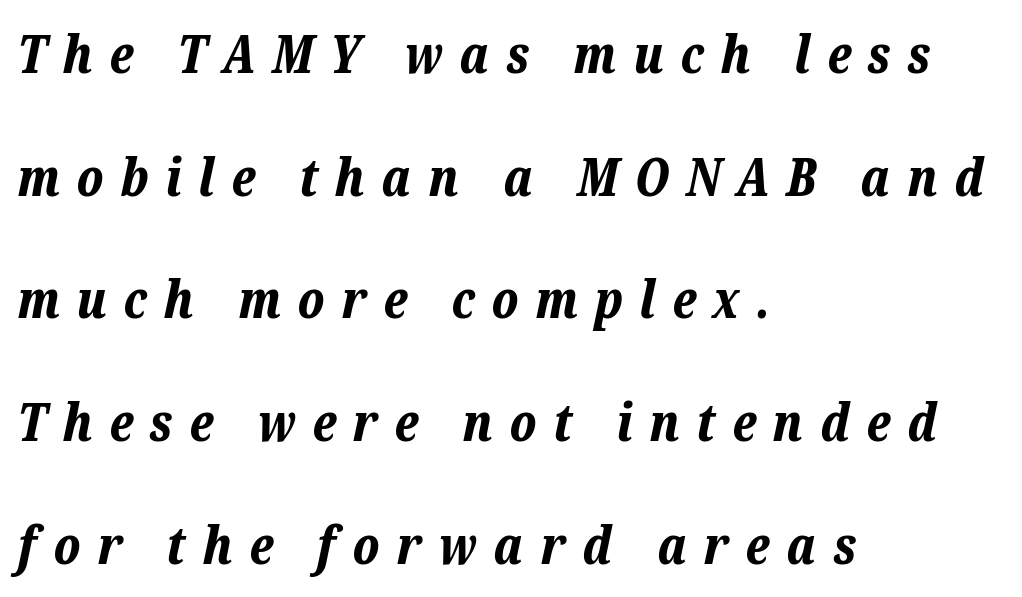
The image shows 52 px bold type, italic (leaning right); set left-aligned, loose line spacing (2.36x), unusually wide letter spacing (+0.32 em), not underlined; low stroke contrast and a medium x-height.
